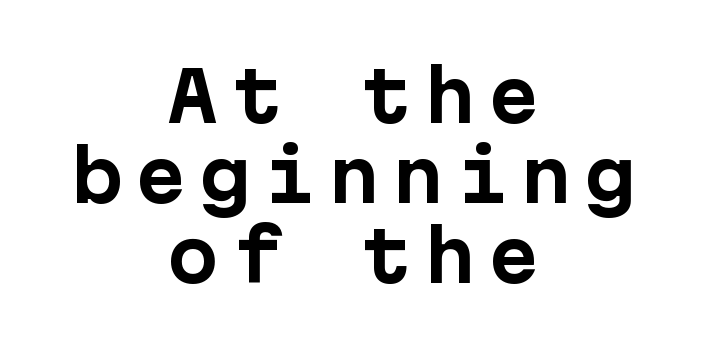
The letters carry no serifs — their stems end cleanly without finishing strokes. Layout note: lines centered. Is there any slant? The stems are plumb. Letters rest on an invisible, unmarked baseline. The face used here has the dense, thick strokes of a bold.
